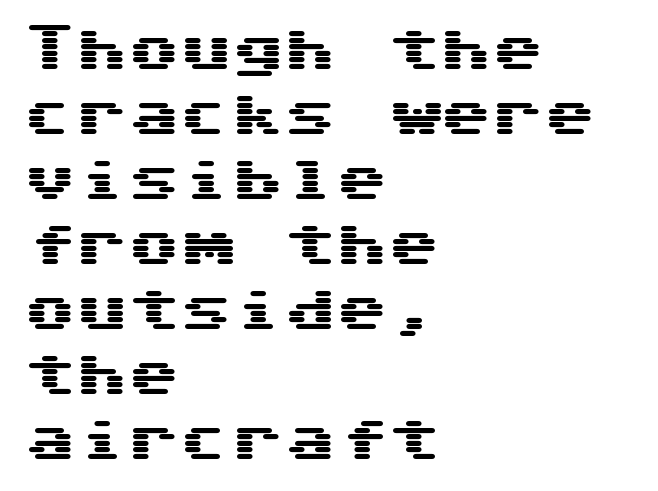
The image shows 52 px wide sans-serif type, upright, monospaced; set left-aligned, normal line spacing (1.25x), normal letter spacing, not underlined; medium stroke contrast and a medium x-height.
